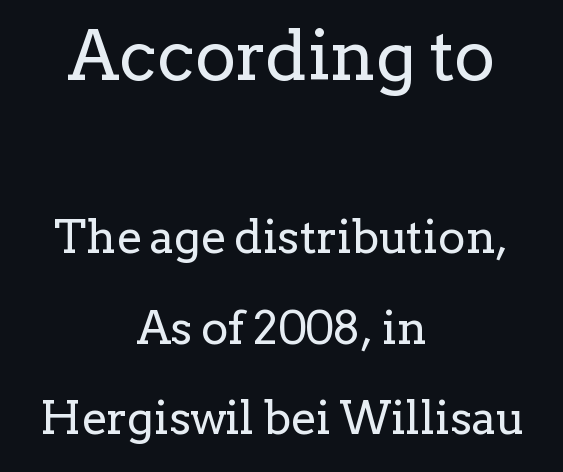
Q: Is the text bold? A: No.
Q: Is the text italic (slanted)? A: No, it is upright.
Q: Is the typeface a serif or a sans-serif typeface? A: Serif.
Q: Is the text underlined? A: No.
Q: How is the paragraph aligned? A: Centered.
Q: Is the spacing between letters normal or unusually wide? A: Normal.
Q: Is the spacing between lines tight, normal or loose? A: Loose.
Q: Which block of text is set in a larger size, the first (top) or the second (bottom)? A: The first (top) one.
Q: Width (condensed, normal, or wide)? A: Normal.
Q: Stroke contrast? A: Low.
Q: x-height? A: Medium.
Q: Monospaced? A: No.
